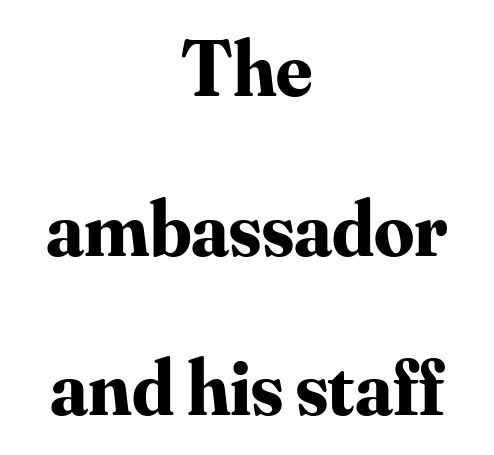
This block would shrink considerably if given ordinary leading; it's expanded now. This sample has the flowing, uneven cadence of proportional lettering. Does the weight exceed regular? Yes, all the way to bold. To sum up the face: it has serifs. The letters sit at their default tracking, neither squeezed nor spread. This sample is center-justified, so both line endings float freely.
